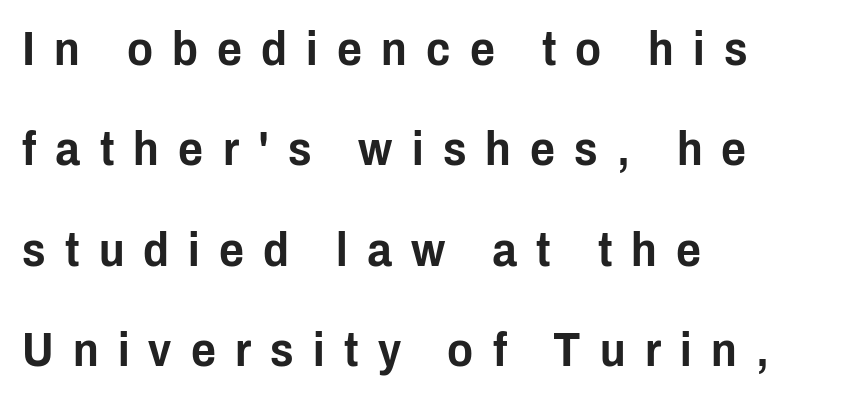
{"serif": "no", "italic": "no", "width": "condensed", "stroke_contrast": "low", "x_height": "medium", "monospaced": "no", "underline": "no", "align": "left", "line_spacing": "loose", "line_spacing_ratio": 2.09, "letter_spacing": "wide", "letter_spacing_em": 0.4, "glyph_px": 48}
